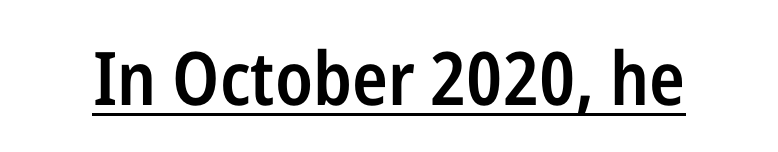
Words appear dense and cohesive because spacing is normal. Semibold letterforms, between regular and bold. Serifs: no, the terminals of the letterforms are clean. Posture: straight, roman, zero tilt. Looks like regular typesetting: each glyph gets only the width it needs. This sample carries an underscore along the baseline area.
